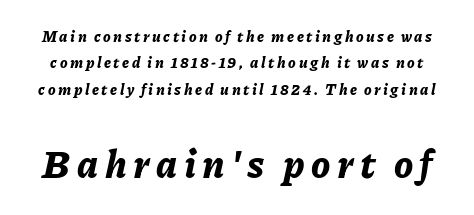
Q: Is the text bold? A: Yes.
Q: Is the text italic (slanted)? A: Yes, it leans right by about 11 degrees.
Q: Is the text underlined? A: No.
Q: Which block of text is set in a larger size, the first (top) or the second (bottom)? A: The second (bottom) one.
Q: Width (condensed, normal, or wide)? A: Normal.
Q: Stroke contrast? A: Low.
Q: x-height? A: Medium.
Q: Monospaced? A: No.
